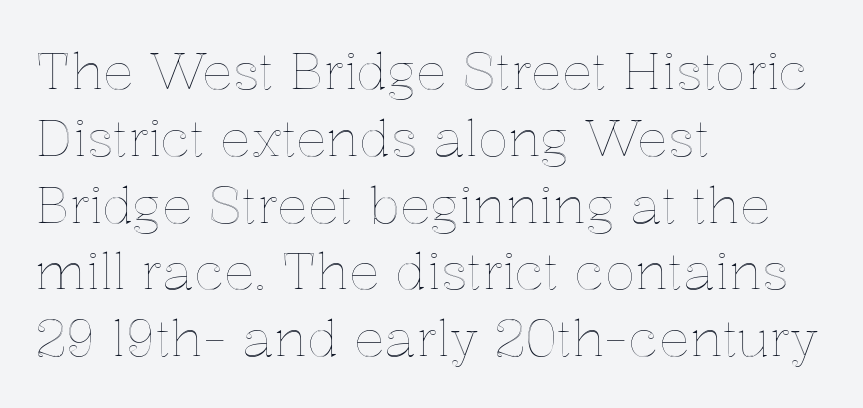
{"italic": "no", "width": "normal", "x_height": "medium", "monospaced": "no", "underline": "no", "align": "left", "line_spacing": "normal", "line_spacing_ratio": 1.31, "letter_spacing": "normal", "letter_spacing_em": 0.0, "glyph_px": 51}
